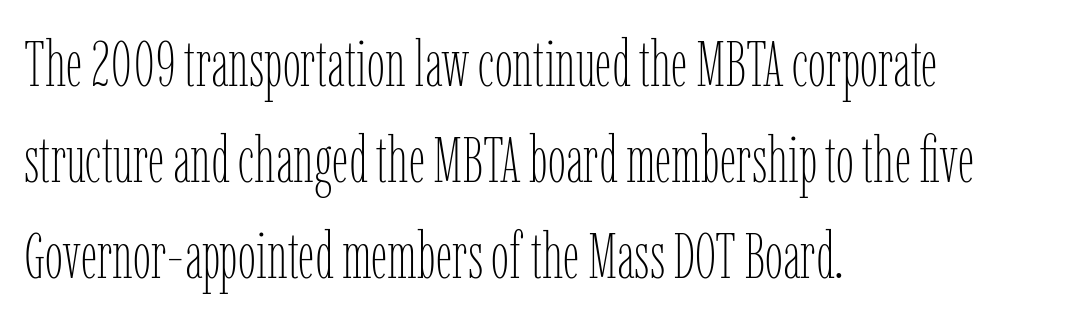
Q: Is the text bold? A: No.
Q: Is the text italic (slanted)? A: No, it is upright.
Q: Is the text underlined? A: No.
Q: How is the paragraph aligned? A: Left-aligned.
Q: Is the spacing between letters normal or unusually wide? A: Normal.
Q: Is the spacing between lines tight, normal or loose? A: Normal.
Q: Width (condensed, normal, or wide)? A: Condensed.
Q: Stroke contrast? A: Low.
Q: x-height? A: Medium.
Q: Monospaced? A: No.
